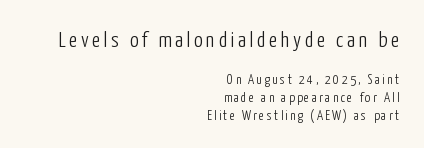
{"italic": "no", "bold": "no", "underline": "no", "align": "right", "line_spacing": "normal", "line_spacing_ratio": 1.26, "larger_block": "first", "size_ratio": 1.57, "glyph_px": 22}
